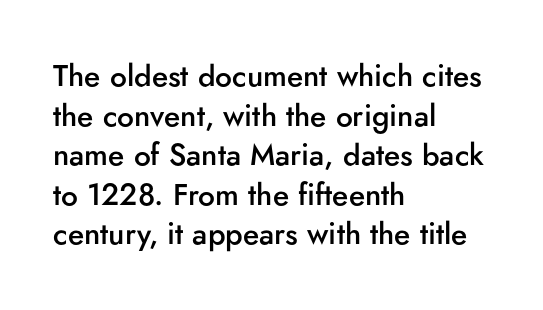
{"serif": "no", "italic": "no", "bold": "semi", "weight": "semibold", "width": "normal", "stroke_contrast": "low", "x_height": "small", "monospaced": "no", "underline": "no", "align": "left", "line_spacing": "normal", "line_spacing_ratio": 1.32, "letter_spacing": "normal", "letter_spacing_em": 0.0, "glyph_px": 30}
